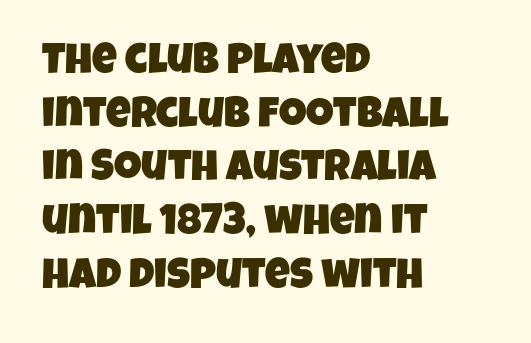
Q: Is the typeface a serif or a sans-serif typeface? A: Sans-serif.
Q: Is the text underlined? A: No.
Q: How is the paragraph aligned? A: Left-aligned.
Q: Is the spacing between letters normal or unusually wide? A: Normal.
Q: Is the spacing between lines tight, normal or loose? A: Normal.
Q: Width (condensed, normal, or wide)? A: Condensed.
Q: Stroke contrast? A: Low.
Q: x-height? A: Large.
Q: Monospaced? A: No.
